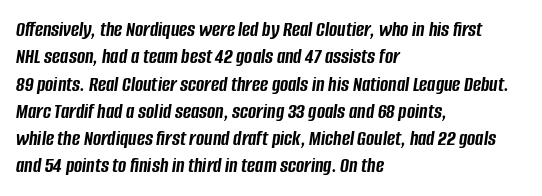
Q: Is the text bold? A: Yes.
Q: Is the text italic (slanted)? A: Yes, it leans right by about 8 degrees.
Q: Is the text underlined? A: No.
Q: How is the paragraph aligned? A: Left-aligned.
Q: Is the spacing between letters normal or unusually wide? A: Normal.
